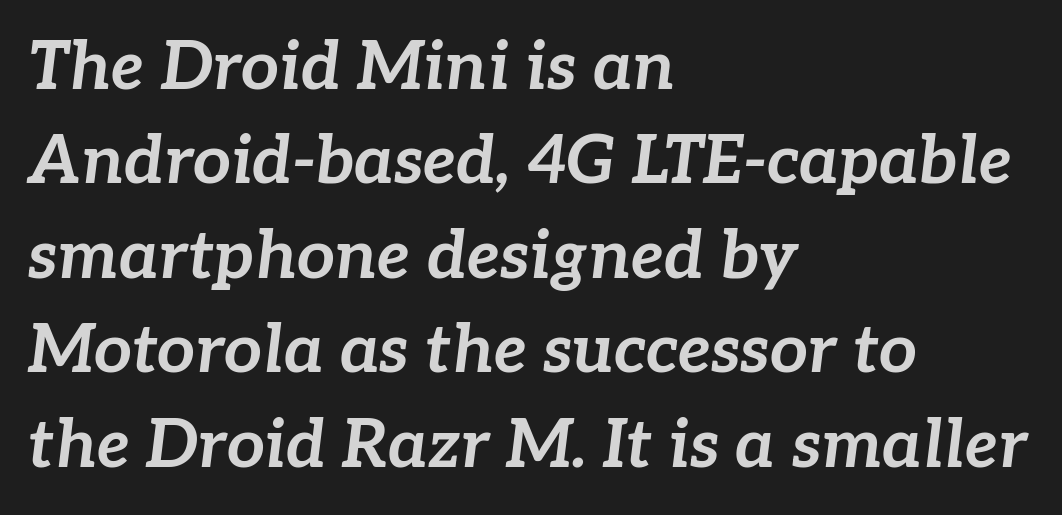
{"italic": "yes", "lean": "right", "slant_degrees": 7, "bold": "yes", "weight": "bold", "width": "normal", "stroke_contrast": "low", "x_height": "medium", "monospaced": "no", "underline": "no", "align": "left", "line_spacing": "normal", "line_spacing_ratio": 1.41, "letter_spacing": "normal", "letter_spacing_em": 0.0, "glyph_px": 67}
